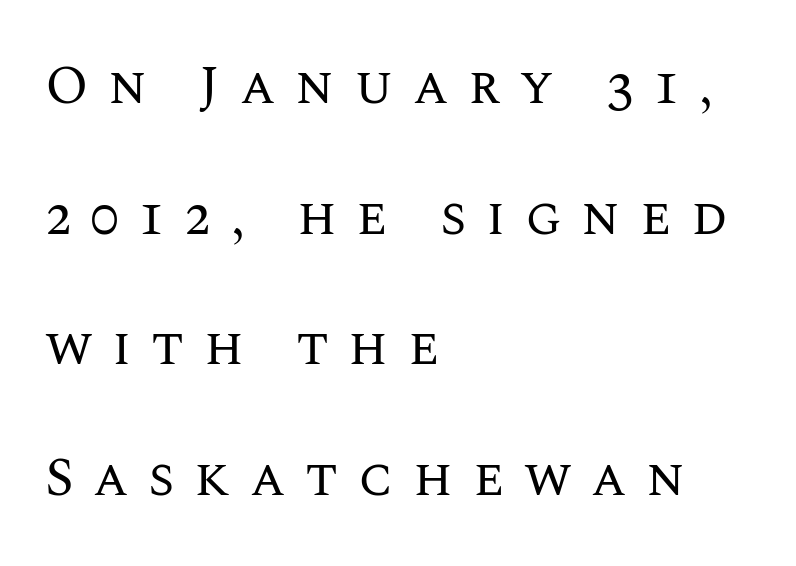
{"italic": "no", "bold": "no", "weight": "regular", "width": "normal", "stroke_contrast": "medium", "x_height": "large", "monospaced": "no", "underline": "no", "align": "left", "line_spacing": "loose", "line_spacing_ratio": 2.42, "letter_spacing": "wide", "letter_spacing_em": 0.36, "glyph_px": 54}
